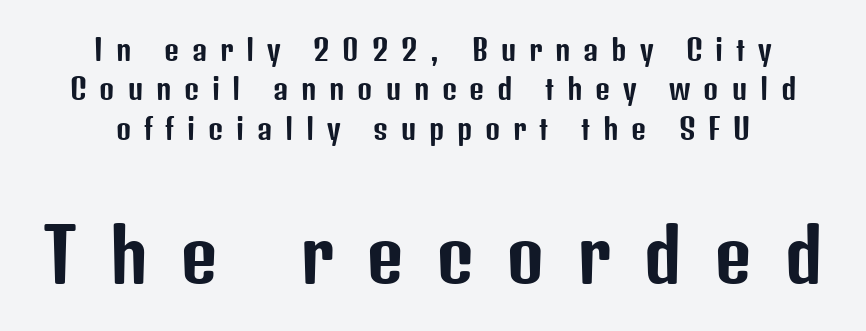
The image shows 73 px condensed sans-serif type, upright; set centered, normal line spacing (1.36x), unusually wide letter spacing (+0.44 em), not underlined; the second (bottom) block is 2.52x larger; low stroke contrast and a medium x-height.
